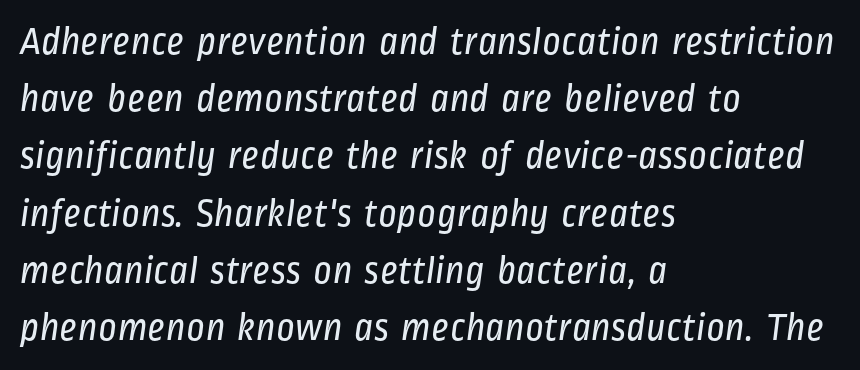
The image shows 40 px regular-weight, condensed sans-serif type; set left-aligned, normal line spacing (1.43x), normal letter spacing, not underlined; low stroke contrast and a medium x-height.
